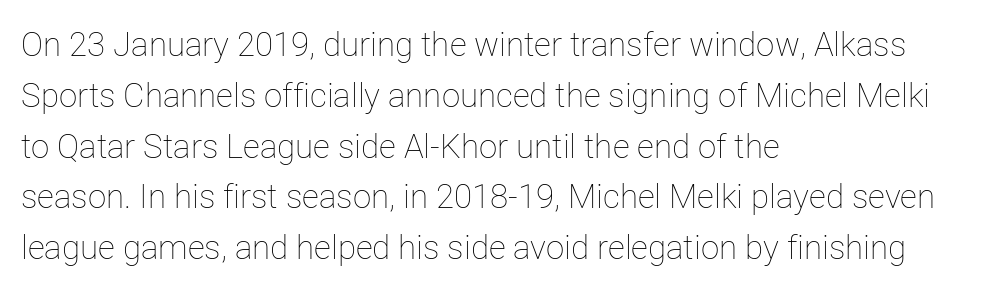
Q: Is the text bold? A: No.
Q: Is the text italic (slanted)? A: No, it is upright.
Q: Is the text underlined? A: No.
Q: How is the paragraph aligned? A: Left-aligned.
Q: Is the spacing between letters normal or unusually wide? A: Normal.
Q: Is the spacing between lines tight, normal or loose? A: Normal.
Q: Width (condensed, normal, or wide)? A: Normal.
Q: Stroke contrast? A: Low.
Q: x-height? A: Medium.
Q: Monospaced? A: No.
